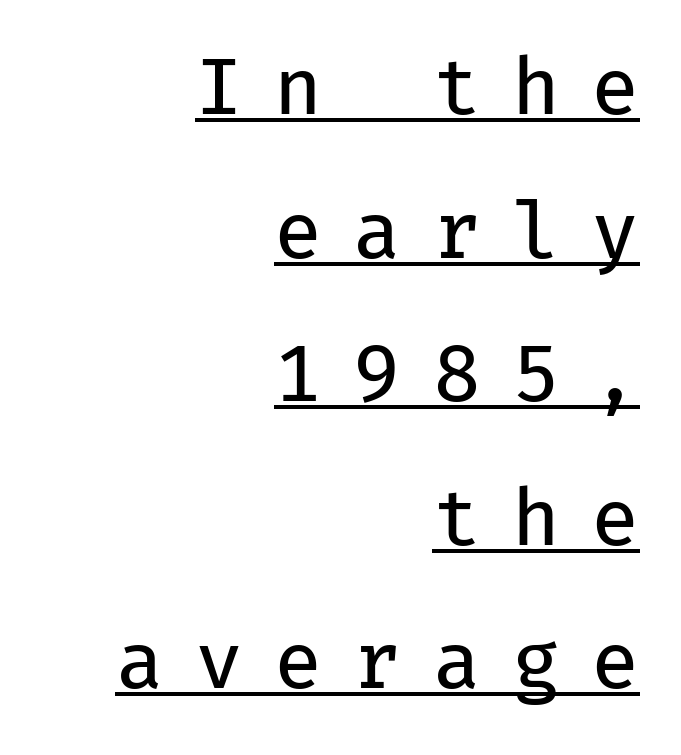
Q: Is the text bold? A: No.
Q: Is the text italic (slanted)? A: No, it is upright.
Q: Is the typeface a serif or a sans-serif typeface? A: Sans-serif.
Q: Is the text underlined? A: Yes.
Q: How is the paragraph aligned? A: Right-aligned.
Q: Is the spacing between letters normal or unusually wide? A: Unusually wide.
Q: Width (condensed, normal, or wide)? A: Normal.
Q: Stroke contrast? A: Low.
Q: x-height? A: Medium.
Q: Monospaced? A: Yes.
